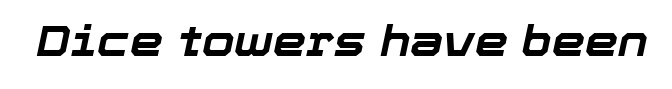
{"italic": "yes", "lean": "right", "slant_degrees": 12, "bold": "yes", "weight": "bold", "width": "normal", "stroke_contrast": "low", "x_height": "medium", "monospaced": "no", "underline": "no", "letter_spacing": "normal", "letter_spacing_em": 0.0, "glyph_px": 42}
